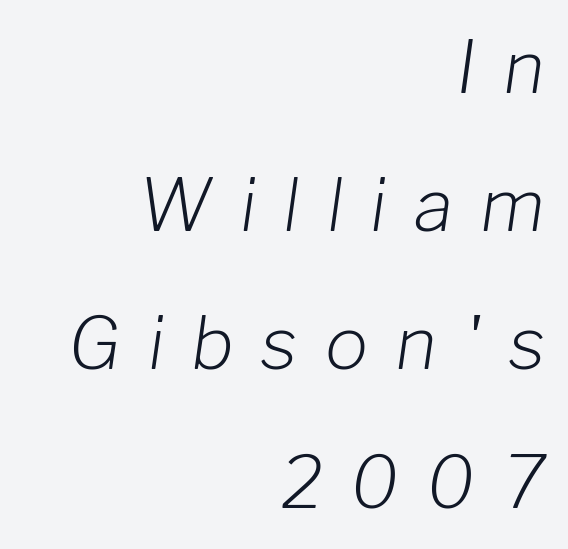
{"italic": "yes", "lean": "right", "slant_degrees": 8, "bold": "no", "weight": "light", "width": "normal", "stroke_contrast": "low", "x_height": "medium", "monospaced": "no", "underline": "no", "align": "right", "line_spacing": "loose", "line_spacing_ratio": 1.92, "letter_spacing": "wide", "letter_spacing_em": 0.38, "glyph_px": 72}
